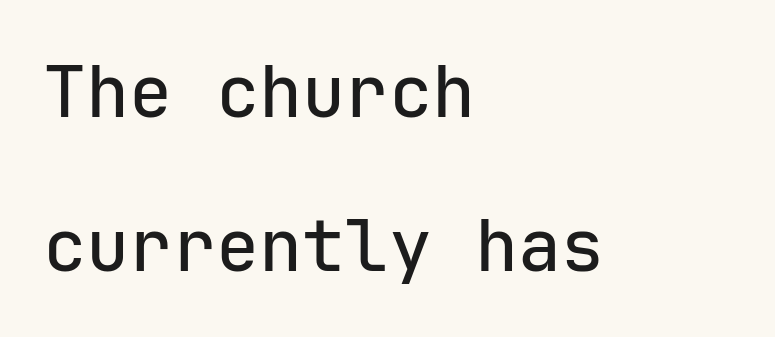
{"serif": "no", "italic": "no", "width": "normal", "stroke_contrast": "low", "x_height": "medium", "monospaced": "yes", "underline": "no", "align": "left", "line_spacing": "loose", "line_spacing_ratio": 2.14, "letter_spacing": "normal", "letter_spacing_em": 0.0, "glyph_px": 72}
